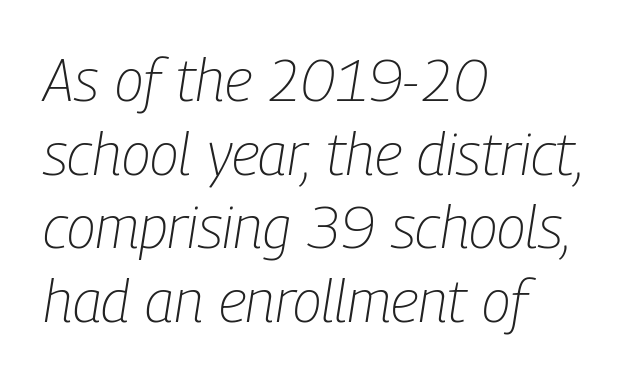
Is this a fixed-width face? No — the glyphs have proportional, varying widths. Looking at the ascenders, they clearly lean. Does the copy run flush right? No — it runs flush left. These lines keep a tight, regular rhythm from letter to letter. Descenders hang freely into open space.
